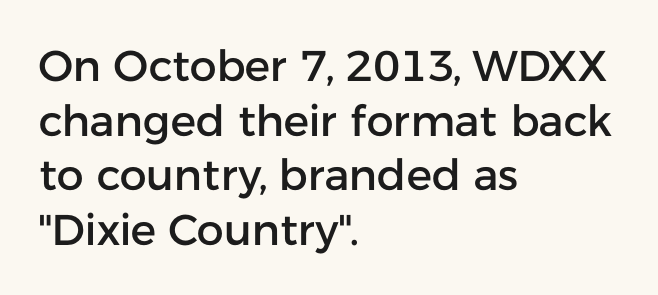
{"serif": "no", "italic": "no", "width": "normal", "stroke_contrast": "low", "x_height": "medium", "monospaced": "no", "underline": "no", "align": "left", "line_spacing": "normal", "line_spacing_ratio": 1.27, "letter_spacing": "normal", "letter_spacing_em": 0.0, "glyph_px": 43}
